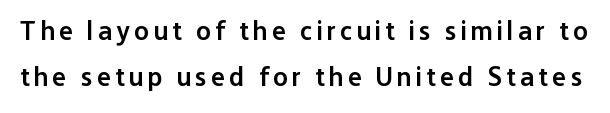
The image shows 27 px text type, upright; set line spacing 1.71x, not underlined.
